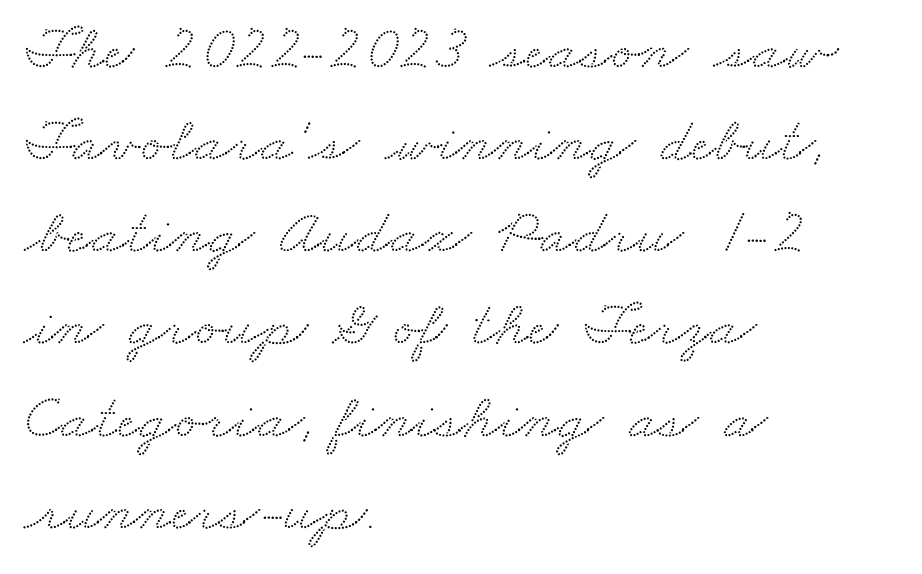
The image shows 64 px wide serif type; set left-aligned, normal line spacing (1.44x), normal letter spacing, not underlined; medium stroke contrast and a small x-height.
